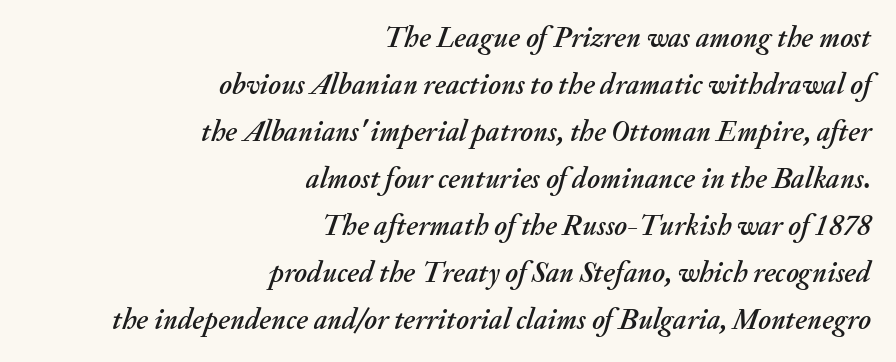
This is oblique type, the kind used for emphasis or titles. The foot of each line stays bare and open. Do the characters align in a grid? No, the font is proportional. The letterforms sit shoulder to shoulder at normal distance. The rendering uses a moderate line-height, typical for paragraphs. A student would call this right alignment; a typographer would say flush right, rag left.
